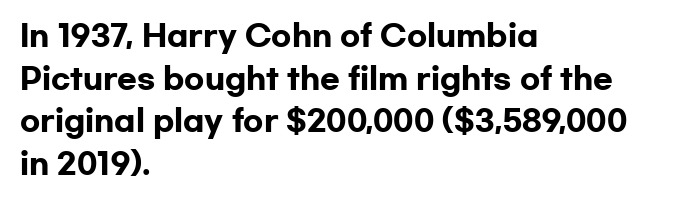
Q: Is the text bold? A: Yes.
Q: Is the text italic (slanted)? A: No, it is upright.
Q: Is the typeface a serif or a sans-serif typeface? A: Sans-serif.
Q: Is the text underlined? A: No.
Q: How is the paragraph aligned? A: Left-aligned.
Q: Is the spacing between letters normal or unusually wide? A: Normal.
Q: Is the spacing between lines tight, normal or loose? A: Normal.
Q: Width (condensed, normal, or wide)? A: Wide.
Q: Stroke contrast? A: Low.
Q: x-height? A: Medium.
Q: Monospaced? A: No.
